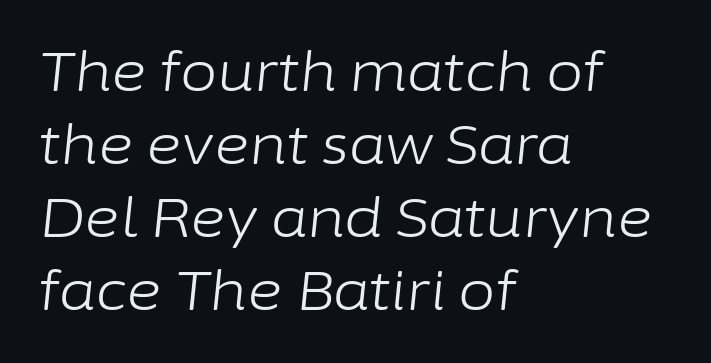
Q: Is the text bold? A: No.
Q: Is the text italic (slanted)? A: Yes, it leans right by about 6 degrees.
Q: Is the text underlined? A: No.
Q: How is the paragraph aligned? A: Left-aligned.
Q: Is the spacing between letters normal or unusually wide? A: Normal.
Q: Is the spacing between lines tight, normal or loose? A: Normal.
Q: Width (condensed, normal, or wide)? A: Normal.
Q: Stroke contrast? A: Low.
Q: x-height? A: Medium.
Q: Monospaced? A: No.
